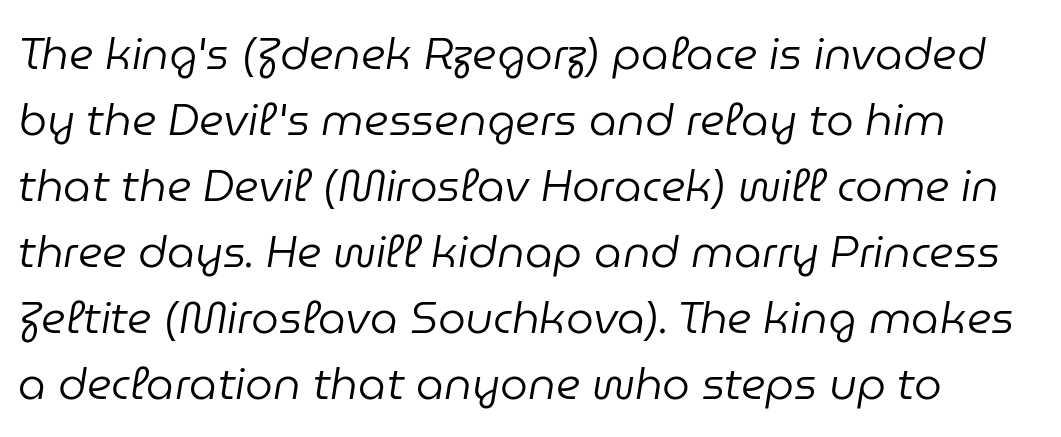
Q: Is the text bold? A: No.
Q: Is the text italic (slanted)? A: Yes, it leans right by about 9 degrees.
Q: Is the text underlined? A: No.
Q: Is the spacing between letters normal or unusually wide? A: Normal.
Q: Is the spacing between lines tight, normal or loose? A: Normal.
Q: Width (condensed, normal, or wide)? A: Normal.
Q: Stroke contrast? A: Low.
Q: x-height? A: Medium.
Q: Monospaced? A: No.
